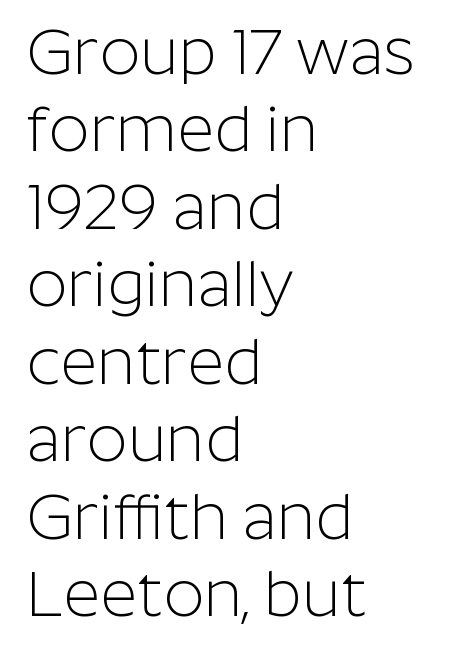
{"serif": "no", "italic": "no", "bold": "no", "weight": "light", "width": "normal", "stroke_contrast": "low", "x_height": "medium", "monospaced": "no", "underline": "no", "align": "left", "line_spacing_ratio": 1.21, "letter_spacing": "normal", "letter_spacing_em": 0.0, "glyph_px": 64}
